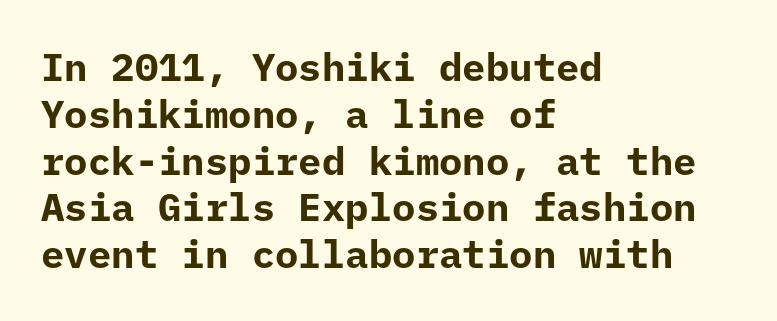
Q: Is the text bold? A: Yes.
Q: Is the text italic (slanted)? A: No, it is upright.
Q: Is the typeface a serif or a sans-serif typeface? A: Sans-serif.
Q: Is the text underlined? A: No.
Q: How is the paragraph aligned? A: Left-aligned.
Q: Is the spacing between letters normal or unusually wide? A: Normal.
Q: Width (condensed, normal, or wide)? A: Normal.
Q: Stroke contrast? A: Low.
Q: x-height? A: Medium.
Q: Monospaced? A: Yes.
